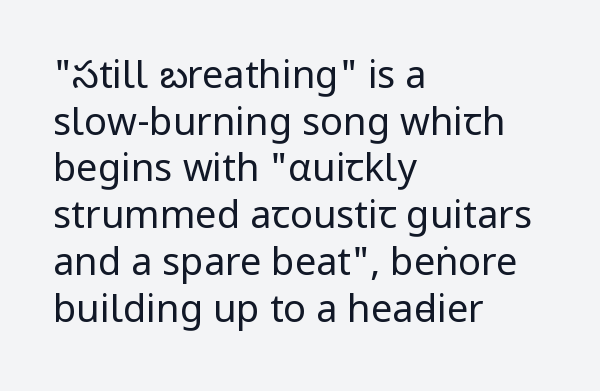
{"serif": "no", "italic": "no", "bold": "no", "weight": "regular", "width": "condensed", "stroke_contrast": "low", "underline": "no", "align": "left", "line_spacing_ratio": 1.23, "letter_spacing": "normal", "letter_spacing_em": 0.0, "glyph_px": 38}
